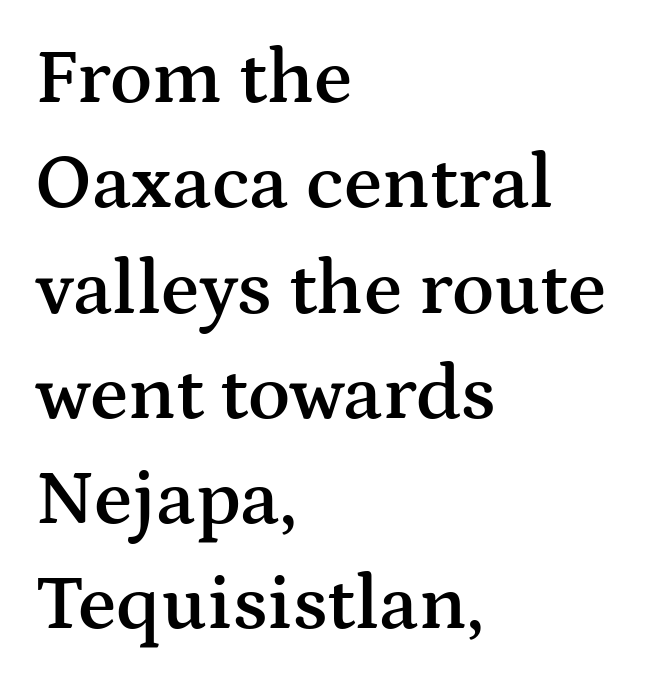
The image shows 78 px semibold, wide serif type, upright; set left-aligned, normal line spacing (1.35x), normal letter spacing, not underlined; medium stroke contrast and a medium x-height.
